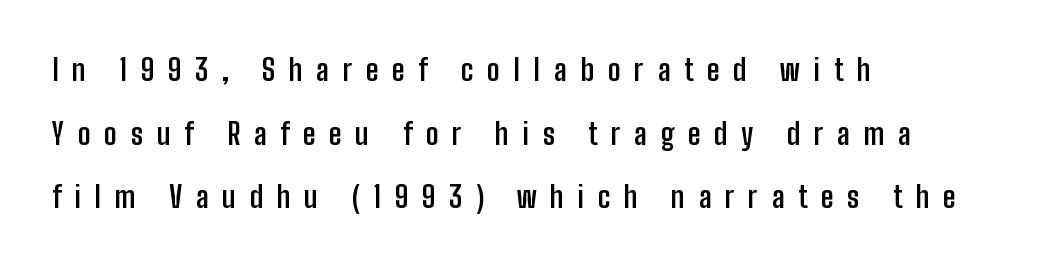
The image shows 29 px semibold, condensed sans-serif type, upright; set left-aligned, loose line spacing (2.19x), unusually wide letter spacing (+0.47 em), not underlined; low stroke contrast and a medium x-height.
